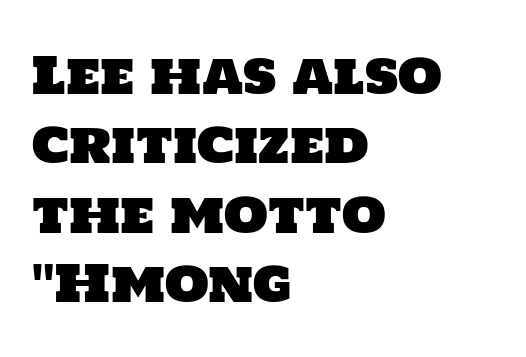
The image shows 51 px sans-serif type; set left-aligned, normal line spacing (1.36x), normal letter spacing, not underlined; low stroke contrast and a large x-height.
